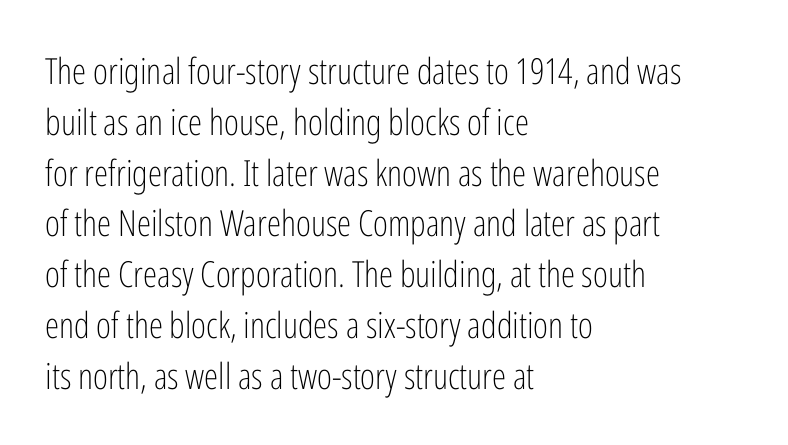
{"serif": "no", "italic": "no", "bold": "no", "weight": "light", "width": "condensed", "stroke_contrast": "low", "x_height": "medium", "monospaced": "no", "underline": "no", "align": "left", "line_spacing": "normal", "line_spacing_ratio": 1.41, "letter_spacing": "normal", "letter_spacing_em": 0.0, "glyph_px": 36}
